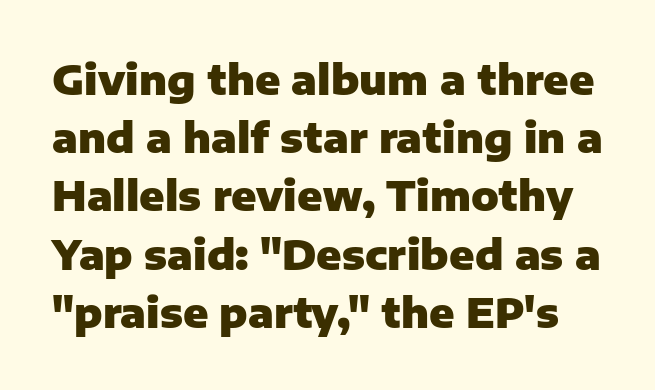
{"serif": "no", "italic": "no", "bold": "yes", "weight": "heavy", "width": "normal", "stroke_contrast": "low", "x_height": "medium", "monospaced": "no", "underline": "no", "line_spacing": "normal", "line_spacing_ratio": 1.42, "letter_spacing": "normal", "letter_spacing_em": 0.0, "glyph_px": 41}
